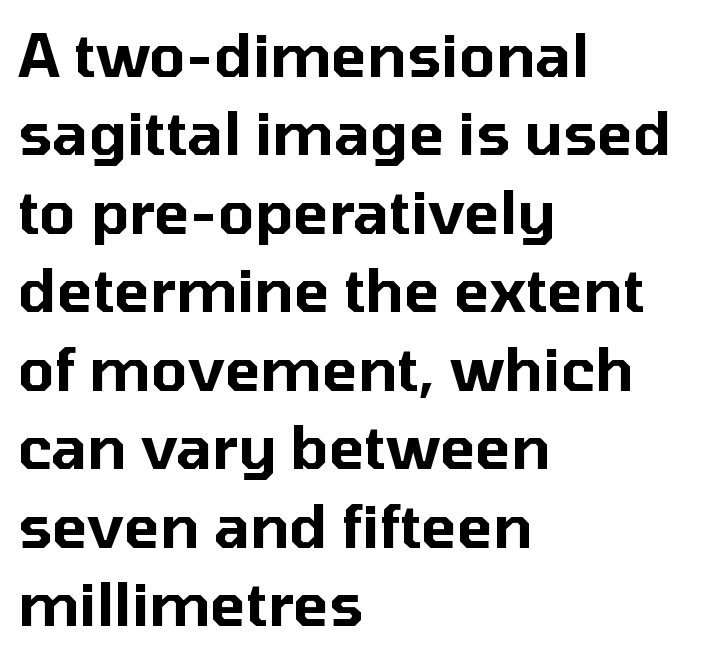
Q: Is the text italic (slanted)? A: No, it is upright.
Q: Is the typeface a serif or a sans-serif typeface? A: Sans-serif.
Q: Is the text underlined? A: No.
Q: How is the paragraph aligned? A: Left-aligned.
Q: Is the spacing between letters normal or unusually wide? A: Normal.
Q: Is the spacing between lines tight, normal or loose? A: Normal.
Q: Width (condensed, normal, or wide)? A: Normal.
Q: Stroke contrast? A: Low.
Q: x-height? A: Medium.
Q: Monospaced? A: No.
